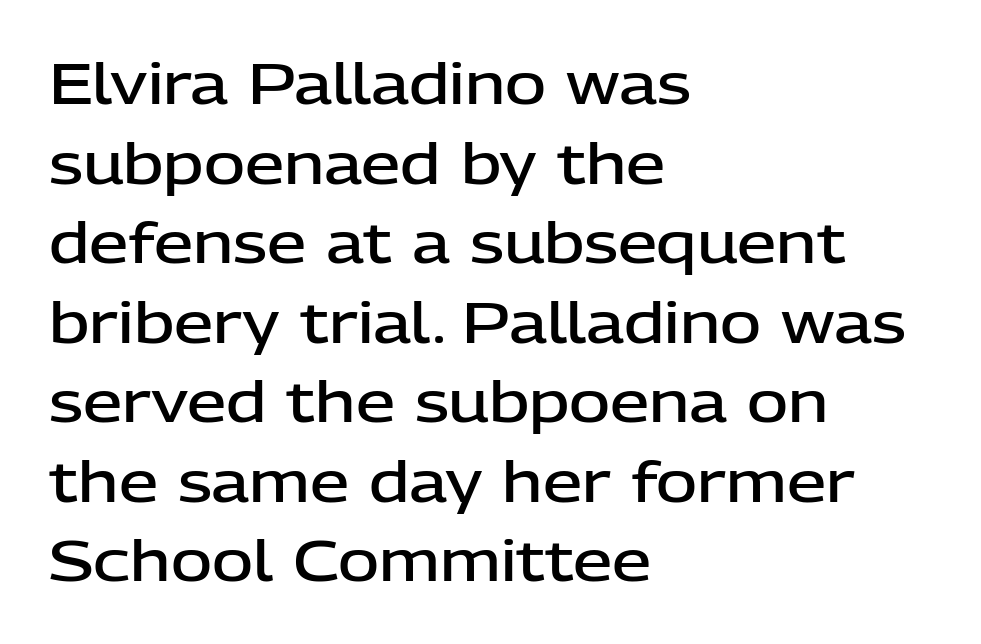
Does the type have serifs? No, each stem ends abruptly. Vertical spacing — default. In CSS terms this would be text-align: left. A somewhat darkened texture: the type is semibold rather than bold.
